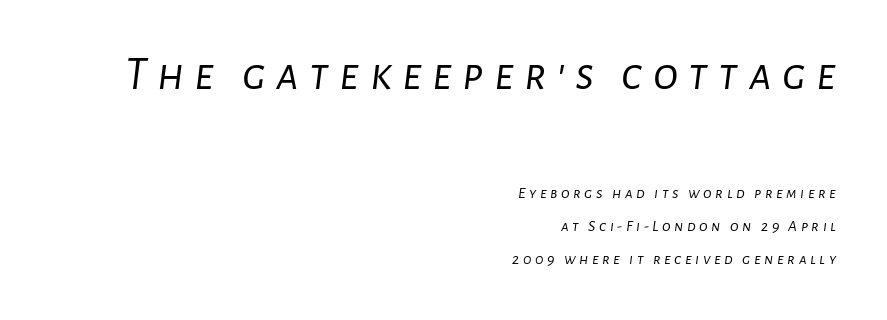
Looks like regular typesetting: each glyph gets only the width it needs. Compare the two chunks: the upper has the greater cap height. Honestly, there is no underline to notice here at all. Teacher's note: observe the even right margin — that is flush-right alignment. Whoever set this chose breathing room over compactness in the vertical rhythm. The passage shown leans; its letterforms are oblique.
